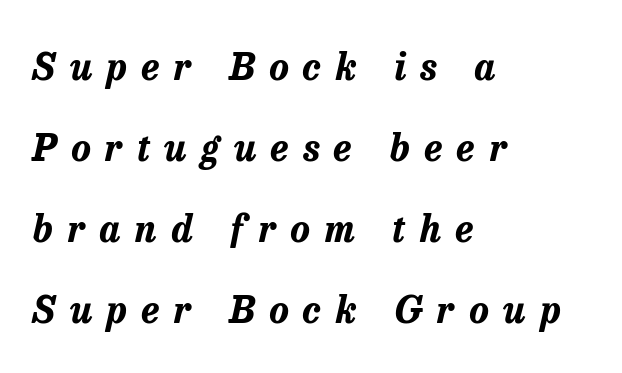
{"italic": "yes", "lean": "right", "slant_degrees": 13, "bold": "yes", "weight": "bold", "width": "normal", "stroke_contrast": "low", "x_height": "medium", "monospaced": "no", "underline": "no", "align": "left", "line_spacing": "loose", "line_spacing_ratio": 2.19, "letter_spacing": "wide", "letter_spacing_em": 0.39, "glyph_px": 37}
